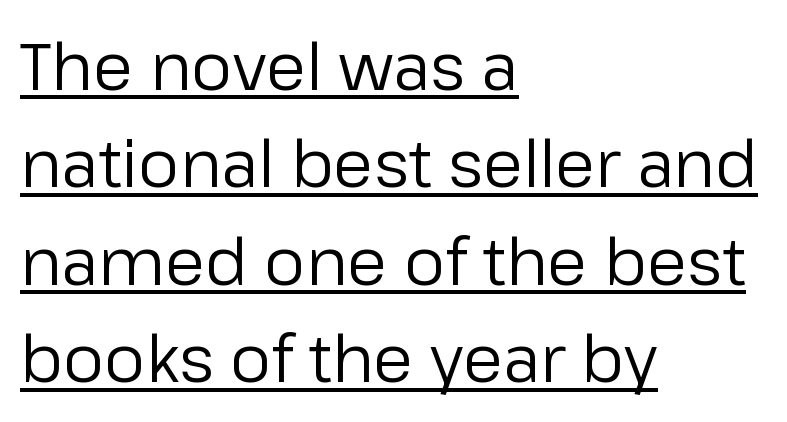
{"serif": "no", "italic": "no", "bold": "no", "weight": "regular", "width": "normal", "stroke_contrast": "low", "x_height": "medium", "monospaced": "no", "underline": "yes", "align": "left", "line_spacing": "normal", "line_spacing_ratio": 1.5, "letter_spacing": "normal", "letter_spacing_em": 0.0, "glyph_px": 65}
